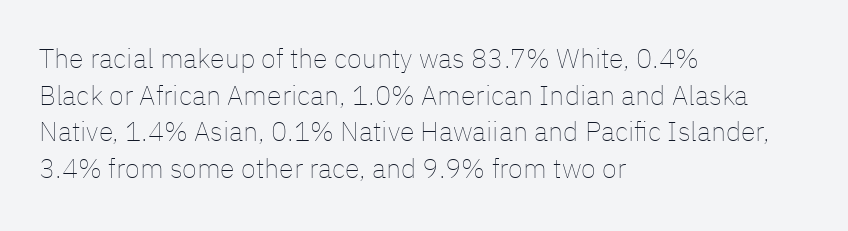
Q: Is the text bold? A: No.
Q: Is the text italic (slanted)? A: No, it is upright.
Q: Is the text underlined? A: No.
Q: How is the paragraph aligned? A: Left-aligned.
Q: Is the spacing between letters normal or unusually wide? A: Normal.
Q: Is the spacing between lines tight, normal or loose? A: Normal.
